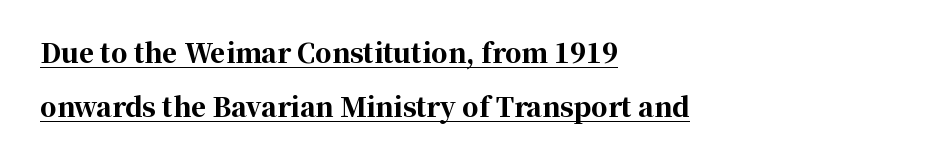
{"italic": "no", "bold": "yes", "underline": "yes", "align": "left", "line_spacing": "loose", "line_spacing_ratio": 2.09, "letter_spacing": "normal", "letter_spacing_em": 0.0, "glyph_px": 26}
